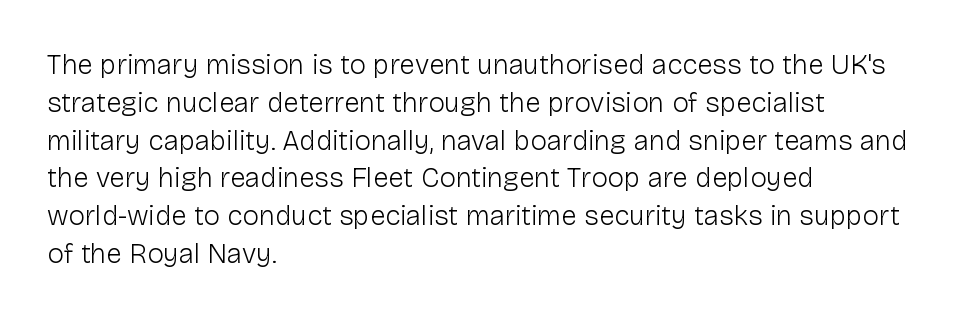
The image shows 28 px light sans-serif type, upright; set left-aligned, normal line spacing (1.35x), normal letter spacing, not underlined; low stroke contrast and a medium x-height.
